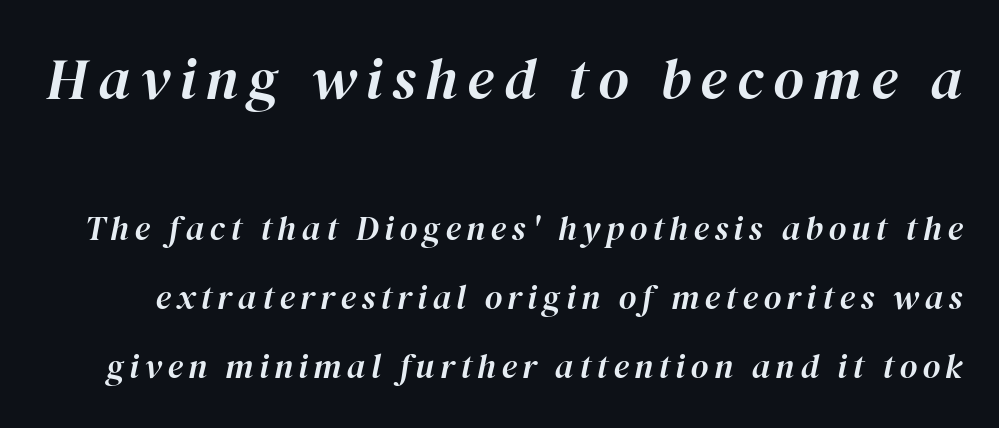
Q: Is the text italic (slanted)? A: Yes, it leans right by about 12 degrees.
Q: Is the text underlined? A: No.
Q: Is the spacing between lines tight, normal or loose? A: Loose.
Q: Which block of text is set in a larger size, the first (top) or the second (bottom)? A: The first (top) one.
Q: Width (condensed, normal, or wide)? A: Normal.
Q: Stroke contrast? A: High.
Q: x-height? A: Medium.
Q: Monospaced? A: No.
